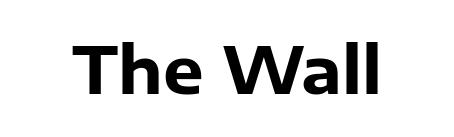
Q: Is the text bold? A: Yes.
Q: Is the text italic (slanted)? A: No, it is upright.
Q: Is the typeface a serif or a sans-serif typeface? A: Sans-serif.
Q: Is the text underlined? A: No.
Q: Is the spacing between letters normal or unusually wide? A: Normal.
Q: Width (condensed, normal, or wide)? A: Normal.
Q: Stroke contrast? A: Low.
Q: x-height? A: Medium.
Q: Monospaced? A: No.
